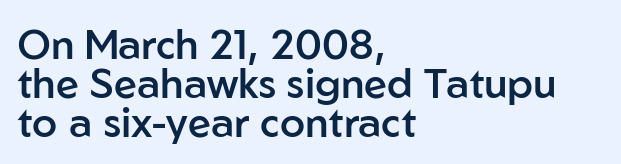
The image shows 41 px semibold sans-serif type, upright; set left-aligned, tight line spacing (0.95x), normal letter spacing, not underlined; low stroke contrast and a medium x-height.
